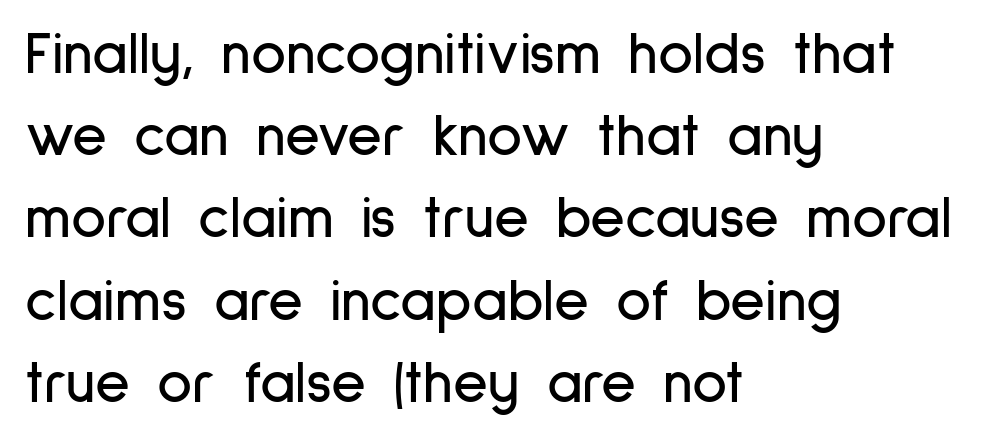
The image shows 60 px condensed sans-serif type, upright; set left-aligned, normal line spacing (1.37x), normal letter spacing, not underlined; low stroke contrast and a medium x-height.
